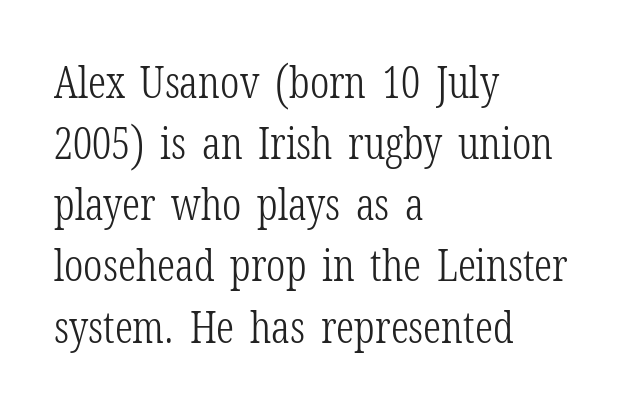
Varying glyph widths throughout — classic text-font behaviour. Left-aligned paragraph, ragged on the right. When letters stand straight like this, we call the style roman or upright. The letterforms sit at book weight or below.
